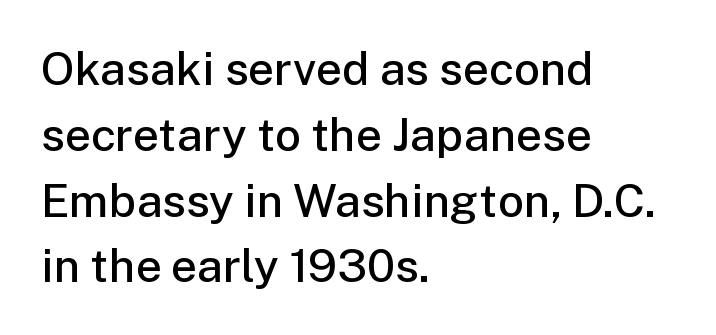
Every stem runs plumb, perpendicular to the baseline. No word sits above an underline. The rendering keeps characters at their native spacing. Stems and bowls a touch heavier than normal — semibold. Line beginnings align vertically; line endings do not.
